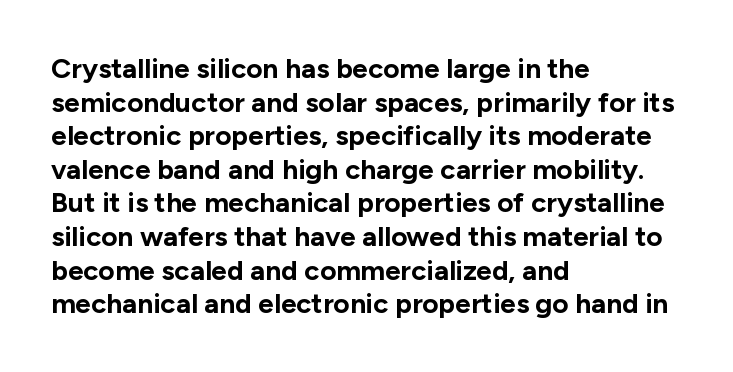
{"serif": "no", "italic": "no", "bold": "yes", "weight": "bold", "width": "normal", "stroke_contrast": "low", "x_height": "medium", "monospaced": "no", "underline": "no", "align": "left", "line_spacing_ratio": 1.2, "letter_spacing": "normal", "letter_spacing_em": 0.0, "glyph_px": 28}
